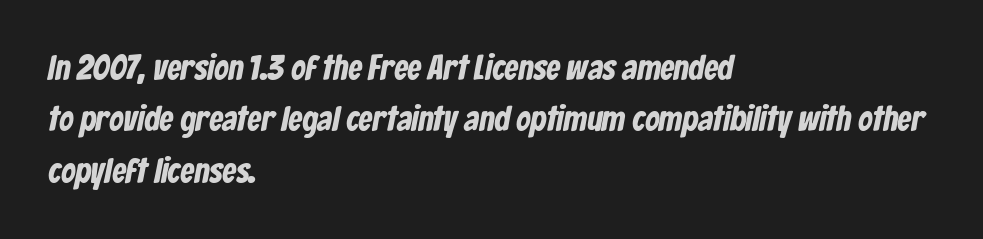
{"serif": "no", "width": "condensed", "stroke_contrast": "low", "x_height": "medium", "monospaced": "no", "underline": "no", "align": "left", "line_spacing": "normal", "line_spacing_ratio": 1.47, "letter_spacing": "normal", "letter_spacing_em": 0.0, "glyph_px": 35}
